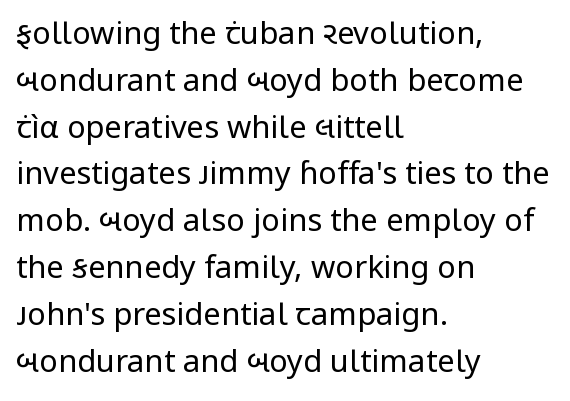
The image shows 31 px regular-weight sans-serif type, upright; set left-aligned, normal line spacing (1.51x), normal letter spacing, not underlined; low stroke contrast and a medium x-height.
